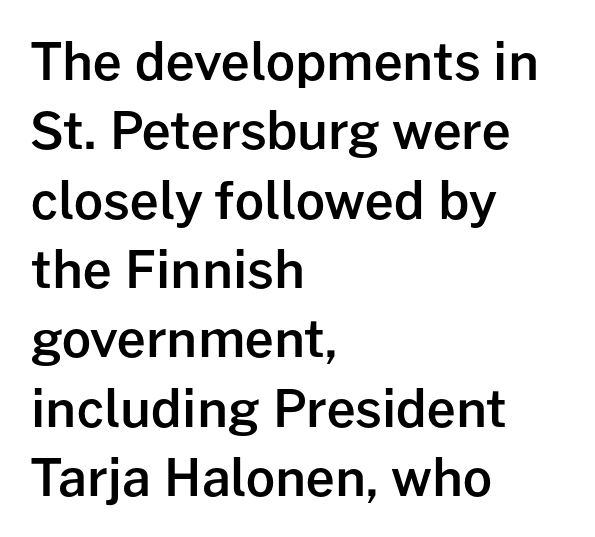
The image shows 51 px semibold sans-serif type, upright; set left-aligned, normal line spacing (1.36x), normal letter spacing, not underlined; low stroke contrast and a medium x-height.
